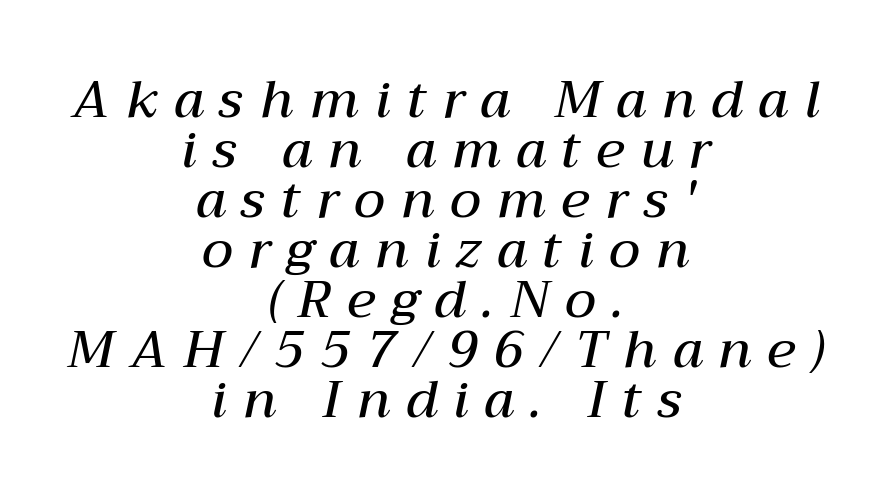
Q: Is the text bold? A: Semi-bold.
Q: Is the text italic (slanted)? A: Yes, it leans right by about 12 degrees.
Q: Is the text underlined? A: No.
Q: How is the paragraph aligned? A: Centered.
Q: Is the spacing between letters normal or unusually wide? A: Unusually wide.
Q: Is the spacing between lines tight, normal or loose? A: Tight.
Q: Width (condensed, normal, or wide)? A: Normal.
Q: Stroke contrast? A: Medium.
Q: x-height? A: Medium.
Q: Monospaced? A: No.
